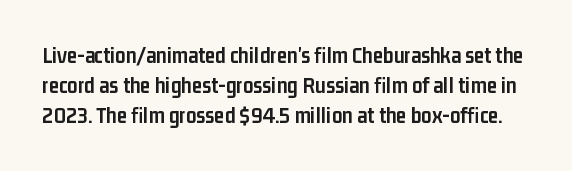
{"italic": "no", "bold": "yes", "underline": "no", "line_spacing": "normal", "line_spacing_ratio": 1.31, "letter_spacing": "normal", "letter_spacing_em": 0.0, "glyph_px": 23}
